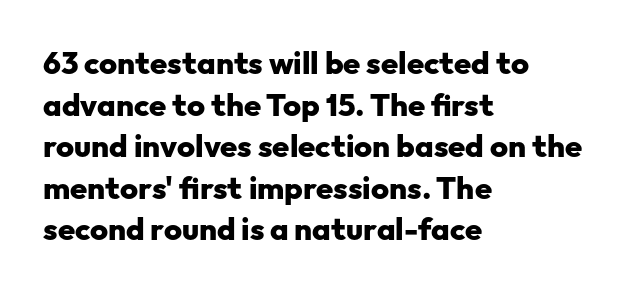
{"serif": "no", "italic": "no", "bold": "yes", "weight": "heavy", "width": "normal", "stroke_contrast": "low", "x_height": "medium", "monospaced": "no", "underline": "no", "align": "left", "line_spacing": "normal", "line_spacing_ratio": 1.34, "letter_spacing": "normal", "letter_spacing_em": 0.0, "glyph_px": 31}
